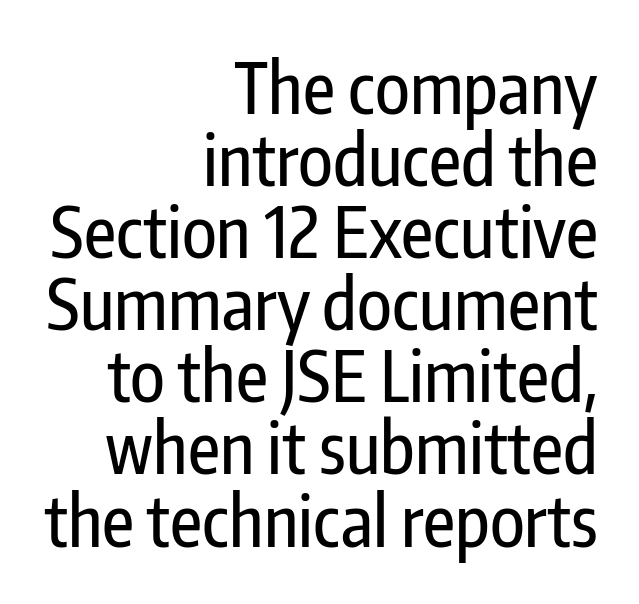
Q: Is the text italic (slanted)? A: No, it is upright.
Q: Is the typeface a serif or a sans-serif typeface? A: Sans-serif.
Q: Is the text underlined? A: No.
Q: How is the paragraph aligned? A: Right-aligned.
Q: Is the spacing between letters normal or unusually wide? A: Normal.
Q: Is the spacing between lines tight, normal or loose? A: Tight.
Q: Width (condensed, normal, or wide)? A: Condensed.
Q: Stroke contrast? A: Low.
Q: x-height? A: Medium.
Q: Monospaced? A: No.
